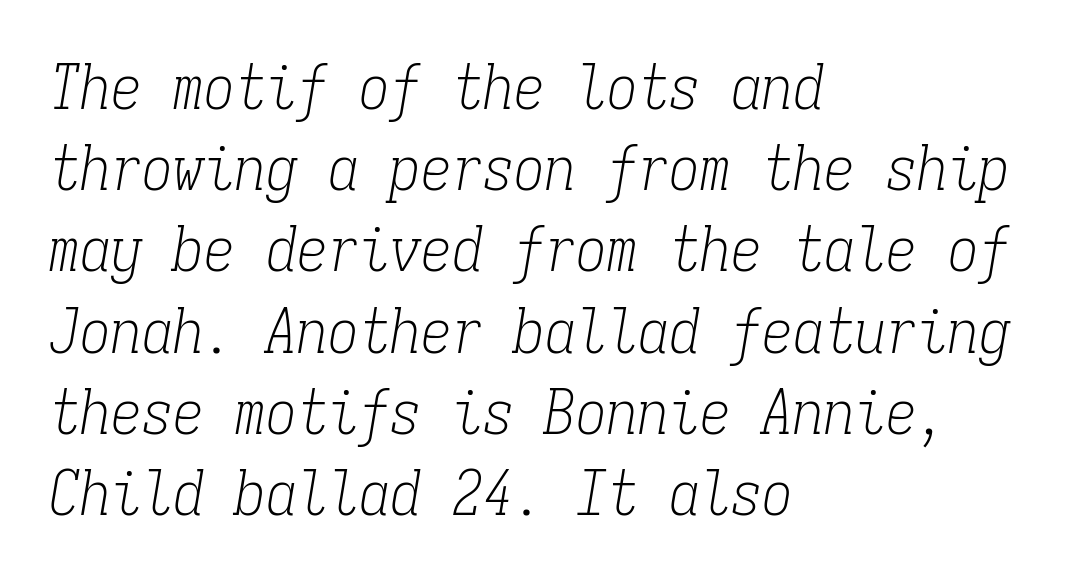
The line texture is even and compact thanks to regular tracking. Is this a fixed-width face? Yes — each glyph sits in an identical cell. A light-to-regular cut is what we see here. Notice how the passage keeps a crisp vertical edge on the left only.
